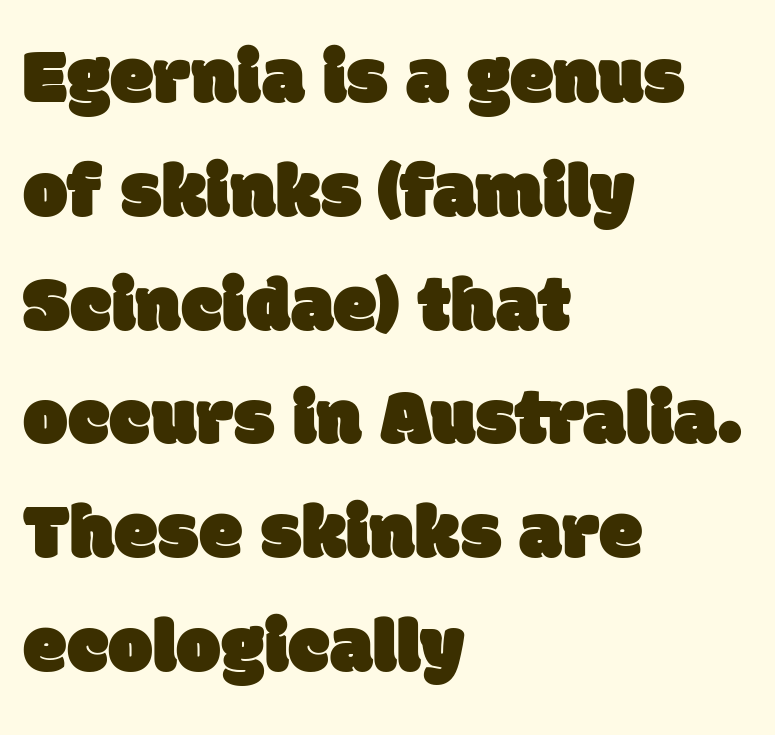
Inter-character spacing is left at the font's built-in metrics. Look at the bottom of the vertical strokes: they stop flat, with no serifs. Think of a printed novel: that variable character pitch is what you see here. The rendering anchors every line to the left-hand side. Whoever set this chose a conventional vertical rhythm.
